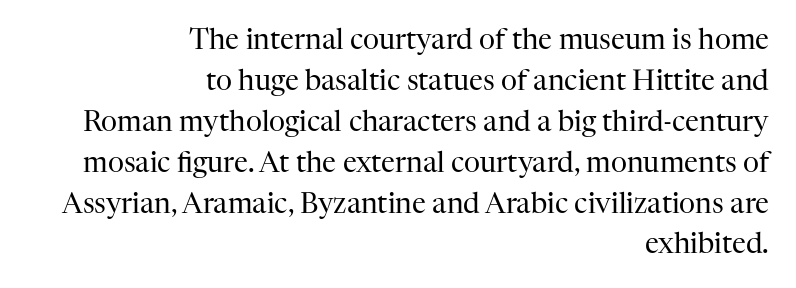
{"serif": "yes", "italic": "no", "bold": "no", "weight": "regular", "width": "normal", "stroke_contrast": "high", "x_height": "medium", "monospaced": "no", "underline": "no", "align": "right", "line_spacing": "normal", "line_spacing_ratio": 1.46, "letter_spacing": "normal", "letter_spacing_em": 0.0, "glyph_px": 28}
